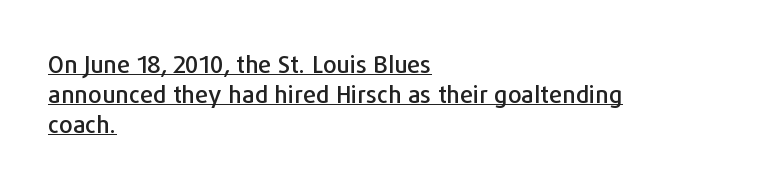
The image shows 24 px text type, upright; set left-aligned, normal line spacing (1.25x), normal letter spacing, underlined.
